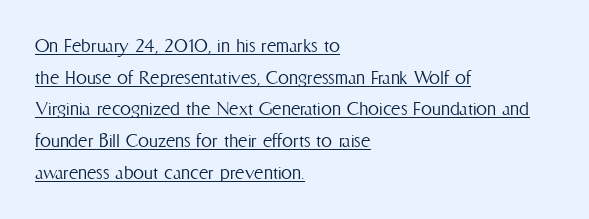
All the whitespace from short lines collects on the right. The font's upright variant was chosen for this text. Observe the ordinary spacing: letters are neighbours, not strangers. This reads as an unemphasized weight, regular at the heaviest.
